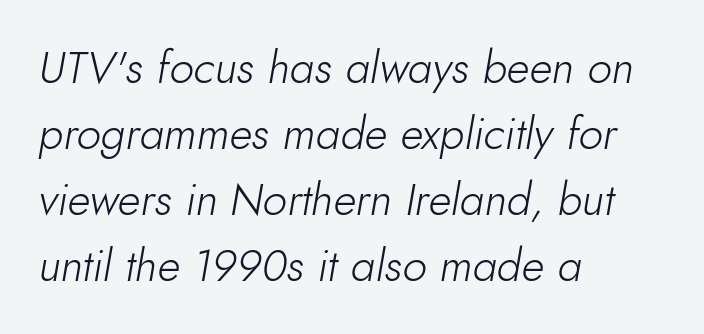
The image shows 44 px light type, italic (leaning right); set left-aligned, normal line spacing (1.5x), normal letter spacing, not underlined; low stroke contrast and a small x-height.
